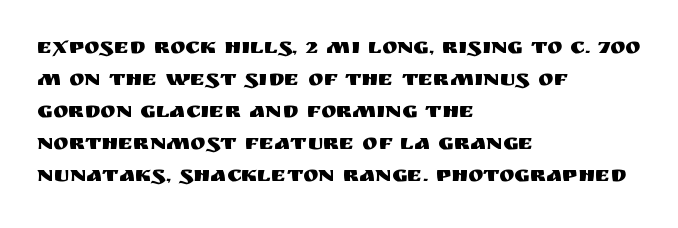
These lines are set flush left with a ragged right edge. Nope, not italic — everything's standing straight. Observe the ordinary spacing: letters are neighbours, not strangers. Vertically, the passage feels balanced, rows spaced as you'd expect. Has an underline been added? It has not.
